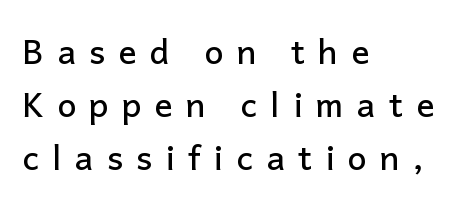
Q: Is the text italic (slanted)? A: No, it is upright.
Q: Is the typeface a serif or a sans-serif typeface? A: Sans-serif.
Q: Is the text underlined? A: No.
Q: How is the paragraph aligned? A: Left-aligned.
Q: Is the spacing between letters normal or unusually wide? A: Unusually wide.
Q: Is the spacing between lines tight, normal or loose? A: Normal.
Q: Width (condensed, normal, or wide)? A: Normal.
Q: Stroke contrast? A: Low.
Q: x-height? A: Medium.
Q: Monospaced? A: No.
